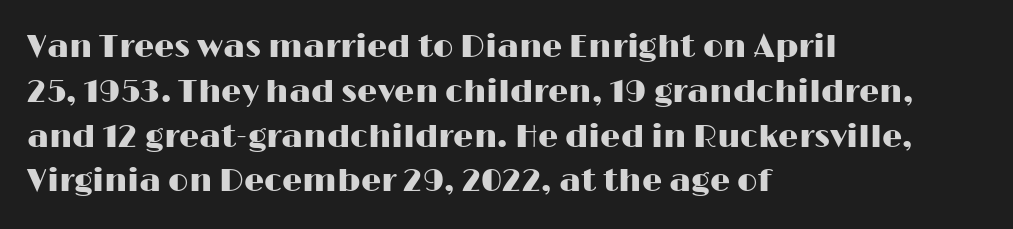
{"serif": "no", "italic": "no", "width": "wide", "stroke_contrast": "high", "x_height": "medium", "monospaced": "no", "underline": "no", "align": "left", "line_spacing": "normal", "line_spacing_ratio": 1.4, "letter_spacing": "normal", "letter_spacing_em": 0.0, "glyph_px": 32}
